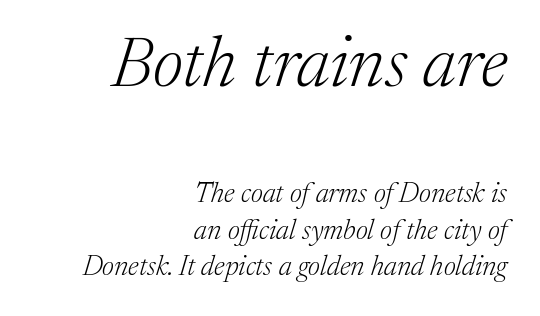
The image shows 71 px light serif type, italic (leaning right); set right-aligned, normal line spacing (1.29x), normal letter spacing, not underlined; the first (top) block is 2.54x larger; medium stroke contrast and a medium x-height.
